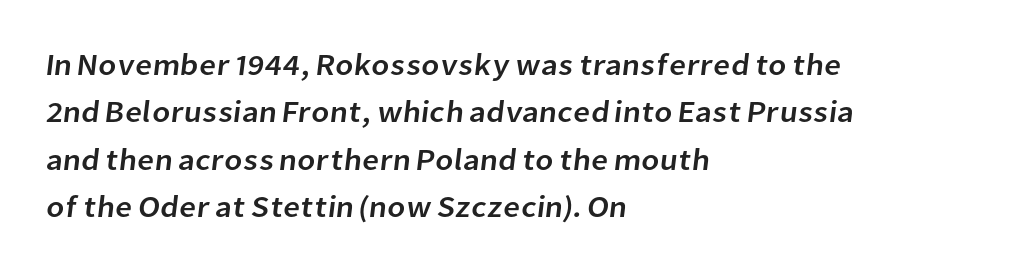
{"serif": "no", "width": "normal", "stroke_contrast": "low", "x_height": "medium", "monospaced": "no", "underline": "no", "align": "left", "line_spacing": "normal", "line_spacing_ratio": 1.58, "letter_spacing": "normal", "letter_spacing_em": 0.0, "glyph_px": 30}
